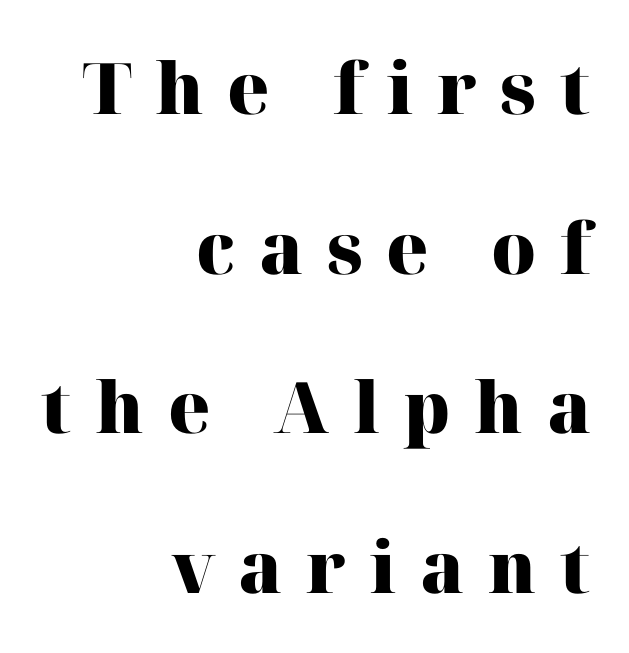
The image shows 71 px heavy serif type, upright; set right-aligned, loose line spacing (2.25x), unusually wide letter spacing (+0.33 em), not underlined; high stroke contrast and a medium x-height.
